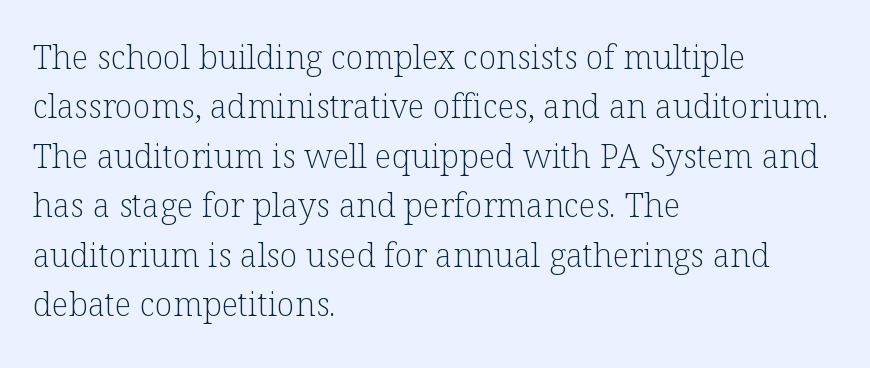
Each letter's strokes conclude with small projecting serifs. Varying glyph widths throughout — classic text-font behaviour. The type sits square on the baseline with zero lean. If you measured baseline to baseline, you'd find a middling distance.
